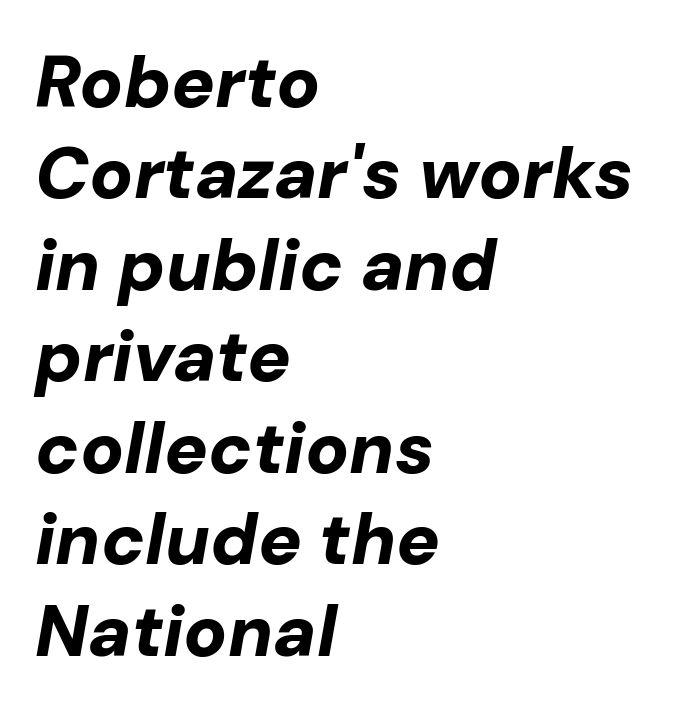
{"italic": "yes", "lean": "right", "slant_degrees": 10, "bold": "yes", "weight": "bold", "width": "normal", "stroke_contrast": "low", "x_height": "medium", "monospaced": "no", "underline": "no", "align": "left", "line_spacing": "normal", "line_spacing_ratio": 1.27, "letter_spacing": "normal", "letter_spacing_em": 0.0, "glyph_px": 72}
